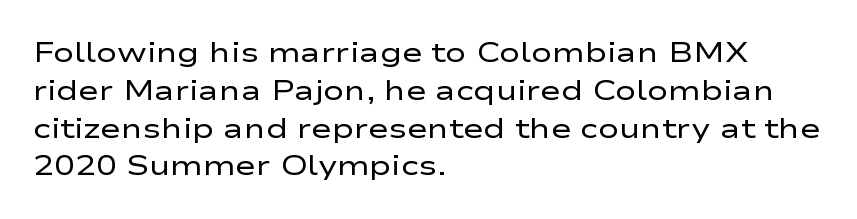
Q: Is the text bold? A: No.
Q: Is the text italic (slanted)? A: No, it is upright.
Q: Is the typeface a serif or a sans-serif typeface? A: Sans-serif.
Q: Is the text underlined? A: No.
Q: How is the paragraph aligned? A: Left-aligned.
Q: Is the spacing between letters normal or unusually wide? A: Normal.
Q: Is the spacing between lines tight, normal or loose? A: Normal.
Q: Width (condensed, normal, or wide)? A: Wide.
Q: Stroke contrast? A: Low.
Q: x-height? A: Medium.
Q: Monospaced? A: No.
